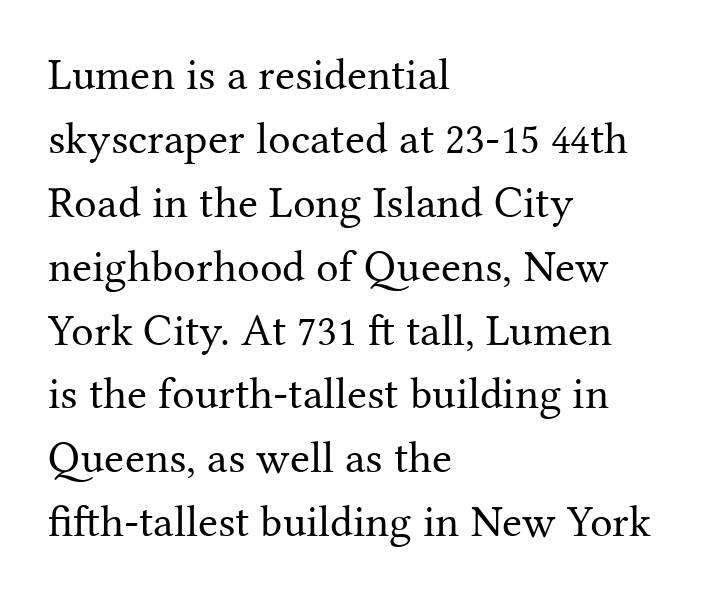
Q: Is the text bold? A: No.
Q: Is the text italic (slanted)? A: No, it is upright.
Q: Is the typeface a serif or a sans-serif typeface? A: Serif.
Q: Is the text underlined? A: No.
Q: How is the paragraph aligned? A: Left-aligned.
Q: Is the spacing between letters normal or unusually wide? A: Normal.
Q: Is the spacing between lines tight, normal or loose? A: Normal.
Q: Width (condensed, normal, or wide)? A: Normal.
Q: Stroke contrast? A: Medium.
Q: x-height? A: Medium.
Q: Monospaced? A: No.
